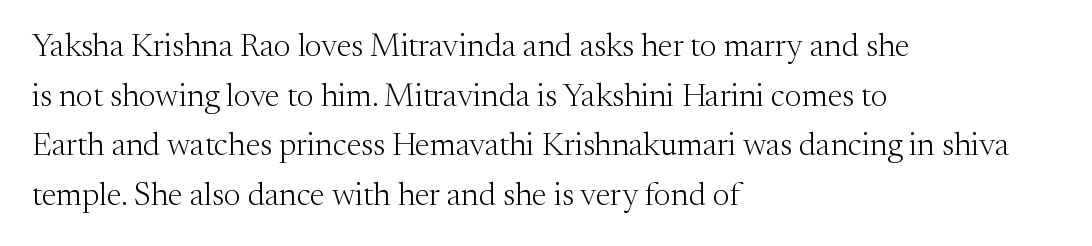
Q: Is the text bold? A: No.
Q: Is the text italic (slanted)? A: No, it is upright.
Q: Is the typeface a serif or a sans-serif typeface? A: Serif.
Q: Is the text underlined? A: No.
Q: How is the paragraph aligned? A: Left-aligned.
Q: Is the spacing between letters normal or unusually wide? A: Normal.
Q: Is the spacing between lines tight, normal or loose? A: Normal.
Q: Width (condensed, normal, or wide)? A: Normal.
Q: Stroke contrast? A: Medium.
Q: x-height? A: Medium.
Q: Monospaced? A: No.
